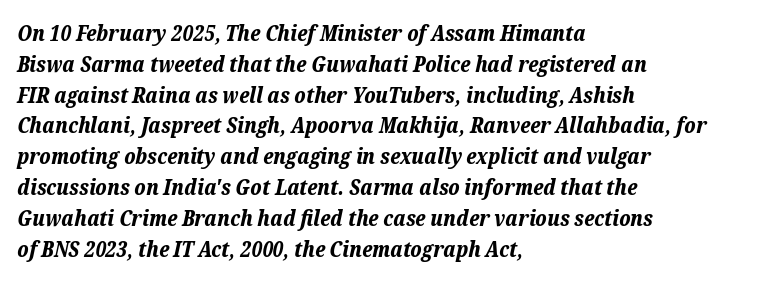
{"italic": "yes", "lean": "right", "slant_degrees": 12, "bold": "yes", "underline": "no", "align": "left", "line_spacing": "normal", "line_spacing_ratio": 1.4, "letter_spacing": "normal", "letter_spacing_em": 0.0, "glyph_px": 22}
